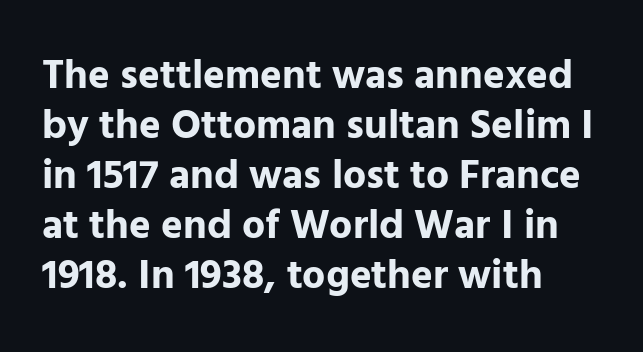
Nope, not italic — everything's standing straight. The passage shown is typed in a proportional face where columns would drift. Compared with typical body copy, the letter spacing here is the same. Serifs: no, the terminals of the letterforms are clean. Compared with a centered layout, this one pins lines to the left instead.
